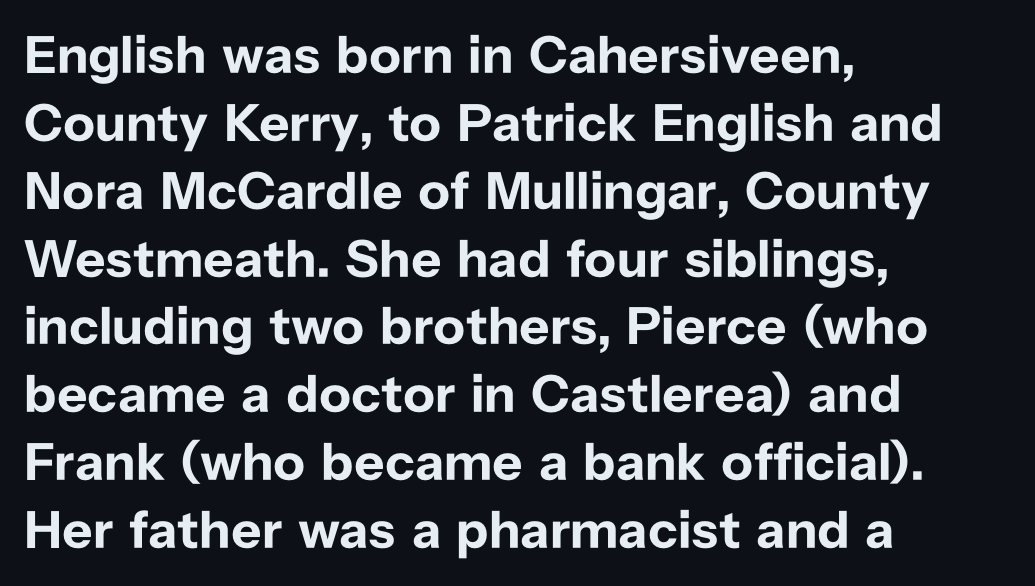
Q: Is the text bold? A: Yes.
Q: Is the text italic (slanted)? A: No, it is upright.
Q: Is the typeface a serif or a sans-serif typeface? A: Sans-serif.
Q: Is the text underlined? A: No.
Q: How is the paragraph aligned? A: Left-aligned.
Q: Is the spacing between letters normal or unusually wide? A: Normal.
Q: Is the spacing between lines tight, normal or loose? A: Normal.
Q: Width (condensed, normal, or wide)? A: Normal.
Q: Stroke contrast? A: Low.
Q: x-height? A: Medium.
Q: Monospaced? A: No.
